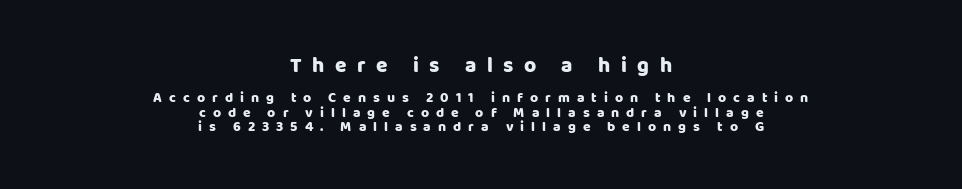
Compared with typical paragraphs, the rows here are closer together. The zone under the glyphs is completely vacant. These two chunks differ in scale, with the top chunk taking the larger measure. Italic? Not at all — the glyphs are vertical.
